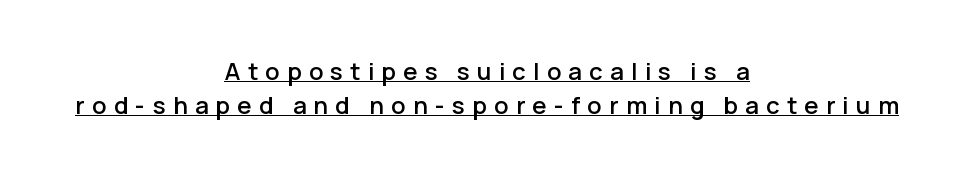
Q: Is the text italic (slanted)? A: No, it is upright.
Q: Is the text underlined? A: Yes.
Q: How is the paragraph aligned? A: Centered.
Q: Is the spacing between letters normal or unusually wide? A: Unusually wide.
Q: Is the spacing between lines tight, normal or loose? A: Normal.
